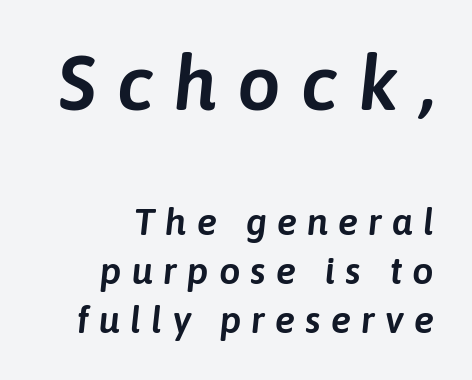
Each letter keeps its own natural width here, so spacing adapts to shape. When letters slant like this, we call the style italic. The strip under each line holds only bare page. The horizontal fit of the characters is loose and conspicuously gappy. The passage is arranged like a letterhead date or caption credit — flush right.
